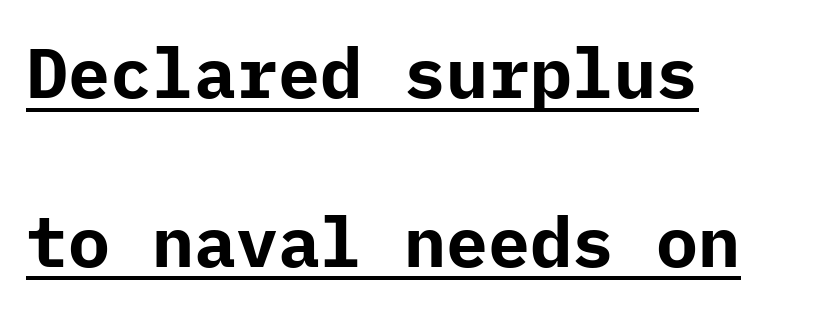
Q: Is the text bold? A: Yes.
Q: Is the text italic (slanted)? A: No, it is upright.
Q: Is the typeface a serif or a sans-serif typeface? A: Sans-serif.
Q: Is the text underlined? A: Yes.
Q: How is the paragraph aligned? A: Left-aligned.
Q: Is the spacing between letters normal or unusually wide? A: Normal.
Q: Is the spacing between lines tight, normal or loose? A: Loose.
Q: Width (condensed, normal, or wide)? A: Normal.
Q: Stroke contrast? A: Low.
Q: x-height? A: Medium.
